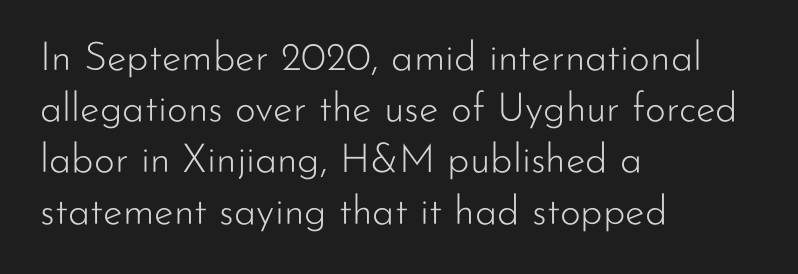
Q: Is the text bold? A: No.
Q: Is the text italic (slanted)? A: No, it is upright.
Q: Is the typeface a serif or a sans-serif typeface? A: Sans-serif.
Q: Is the text underlined? A: No.
Q: How is the paragraph aligned? A: Left-aligned.
Q: Is the spacing between letters normal or unusually wide? A: Normal.
Q: Is the spacing between lines tight, normal or loose? A: Normal.
Q: Width (condensed, normal, or wide)? A: Normal.
Q: Stroke contrast? A: Low.
Q: x-height? A: Small.
Q: Monospaced? A: No.
